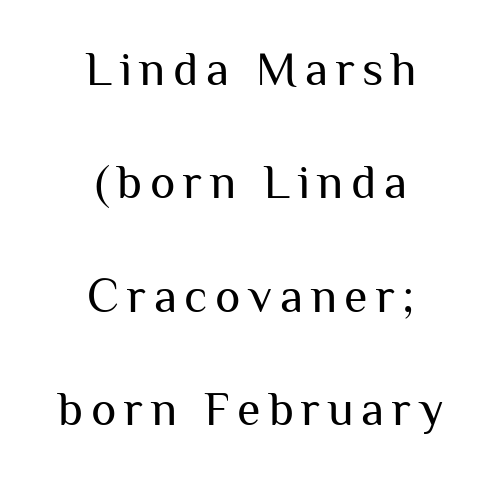
{"serif": "no", "italic": "no", "bold": "no", "weight": "regular", "width": "normal", "stroke_contrast": "medium", "x_height": "medium", "monospaced": "no", "underline": "no", "align": "center", "line_spacing": "loose", "line_spacing_ratio": 2.36, "glyph_px": 48}
